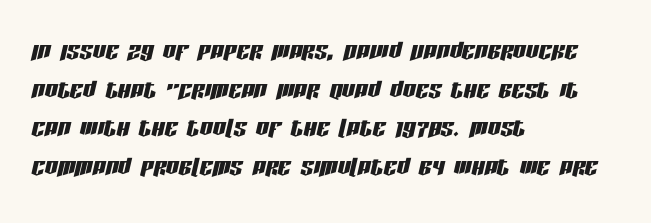
The image shows 32 px condensed type, italic (leaning right); set left-aligned, line spacing 1.21x, normal letter spacing, not underlined; low stroke contrast and a large x-height.
